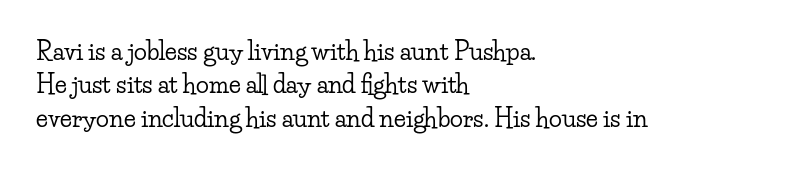
Q: Is the text italic (slanted)? A: No, it is upright.
Q: Is the text underlined? A: No.
Q: How is the paragraph aligned? A: Left-aligned.
Q: Is the spacing between letters normal or unusually wide? A: Normal.
Q: Is the spacing between lines tight, normal or loose? A: Normal.
